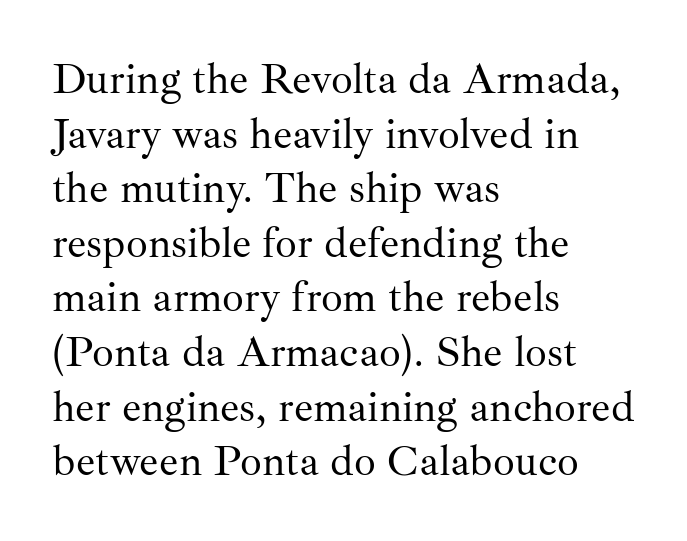
The image shows 43 px regular-weight serif type, upright; set left-aligned, normal line spacing (1.27x), normal letter spacing, not underlined; medium stroke contrast and a small x-height.
